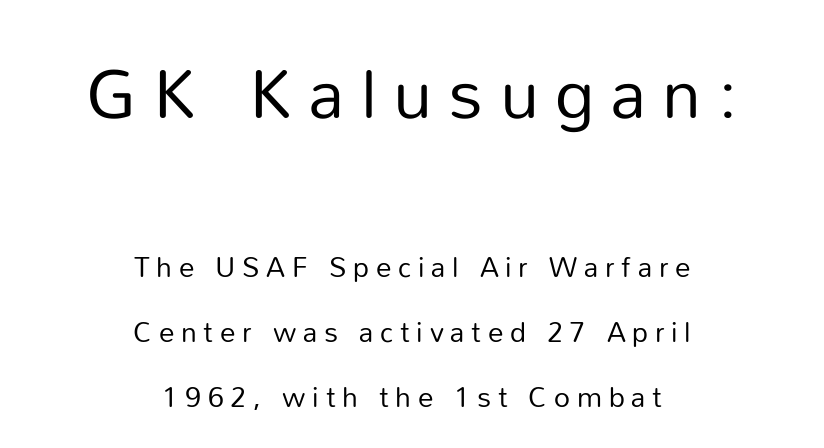
The image shows 69 px regular-weight sans-serif type, upright; set centered, loose line spacing (2.32x), unusually wide letter spacing (+0.24 em), not underlined; the first (top) block is 2.46x larger; low stroke contrast and a medium x-height.
